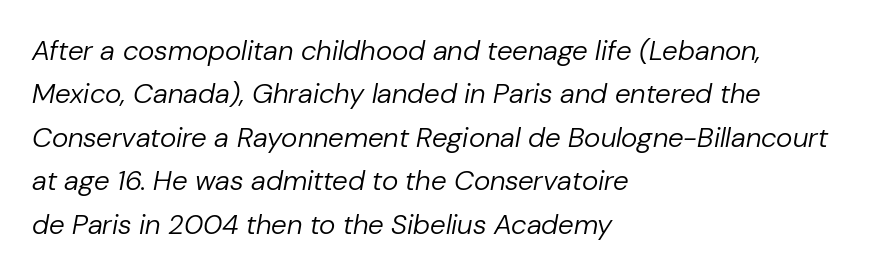
Short and long lines alike share a common starting point at left. Look at the tracking — it's just the regular setting, nothing added. This sample has the flowing, uneven cadence of proportional lettering. Just letters on the line, the space beneath them empty. Line spacing here is normal. Designer's note — italics engaged.
